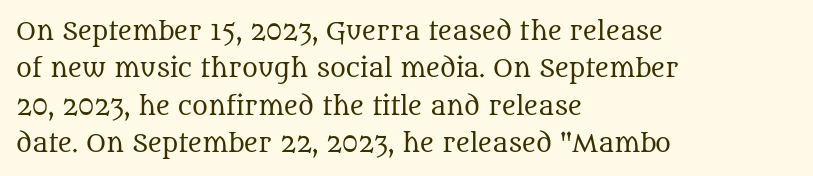
Evenly set lines give the paragraph a standard silhouette. Here the glyphs are tracked normally, forming tight word shapes. Rule under the text: the space is simply empty. Italic? Not at all — the glyphs are vertical. These glyphs show unthickened strokes, regular width or finer.
